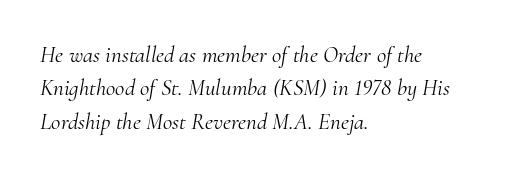
{"italic": "yes", "lean": "right", "slant_degrees": 10, "bold": "no", "underline": "no", "align": "left", "line_spacing": "normal", "line_spacing_ratio": 1.45, "letter_spacing": "normal", "letter_spacing_em": 0.0, "glyph_px": 23}
